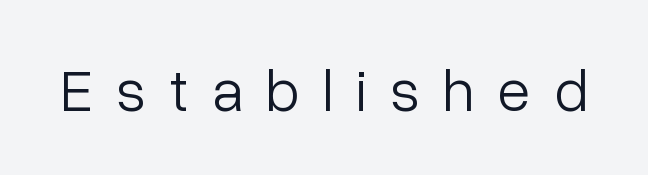
{"serif": "no", "italic": "no", "bold": "no", "weight": "light", "width": "normal", "stroke_contrast": "low", "x_height": "medium", "monospaced": "no", "underline": "no", "letter_spacing": "wide", "letter_spacing_em": 0.39, "glyph_px": 60}
